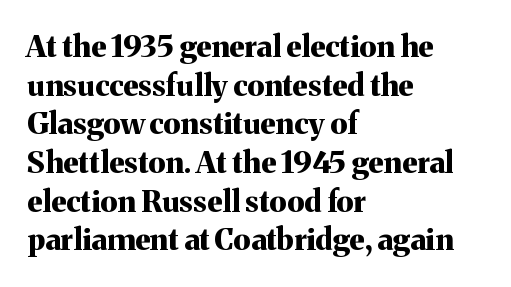
Letterform terminals end in serifs throughout the passage. The rendering anchors every line to the left-hand side. Short note: letters normally spaced. Looks like regular typesetting: each glyph gets only the width it needs. This is heavy type, rendered in bold.
